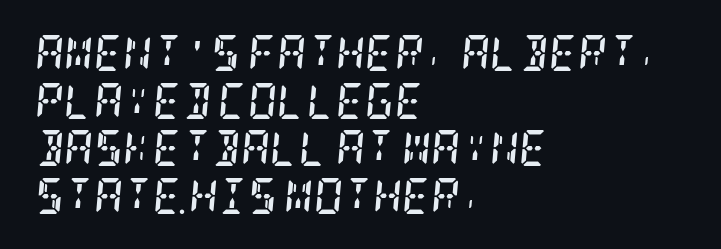
{"serif": "yes", "italic": "yes", "lean": "right", "slant_degrees": 5, "bold": "yes", "weight": "semibold", "width": "condensed", "stroke_contrast": "low", "x_height": "large", "underline": "no", "align": "left", "line_spacing": "normal", "line_spacing_ratio": 1.32, "letter_spacing": "normal", "letter_spacing_em": 0.0, "glyph_px": 36}
